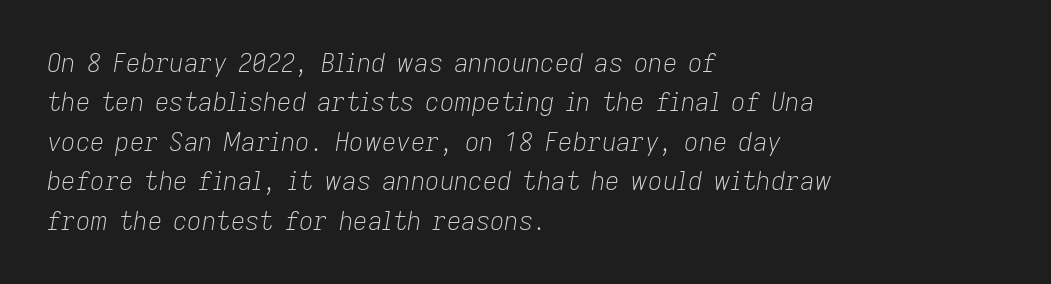
{"italic": "yes", "lean": "right", "slant_degrees": 9, "bold": "no", "underline": "no", "align": "left", "line_spacing": "normal", "line_spacing_ratio": 1.58, "letter_spacing": "normal", "letter_spacing_em": 0.0, "glyph_px": 25}
